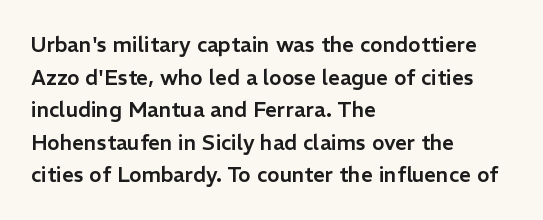
The line-height multiplier appears to be the usual default. Posture: straight, roman, zero tilt. This sample uses plain, unmodified letter spacing. No word sits above an underline.
